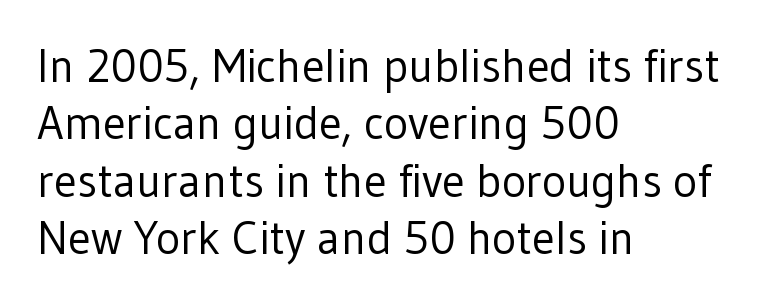
{"serif": "no", "italic": "no", "bold": "no", "weight": "regular", "width": "normal", "stroke_contrast": "low", "x_height": "medium", "monospaced": "no", "underline": "no", "align": "left", "line_spacing": "normal", "line_spacing_ratio": 1.25, "letter_spacing": "normal", "letter_spacing_em": 0.0, "glyph_px": 46}
